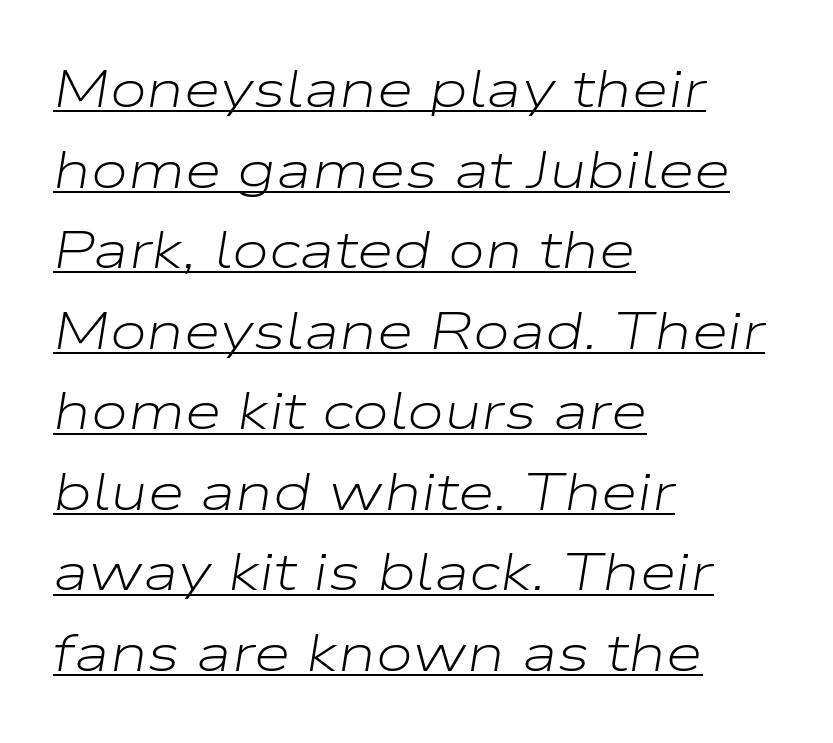
The image shows 53 px light, wide type, italic (leaning right); set left-aligned, normal line spacing (1.52x), normal letter spacing, underlined; low stroke contrast and a medium x-height.
